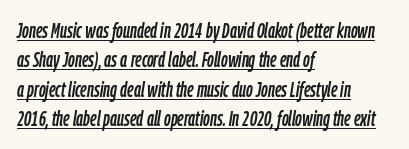
The rendering uses a moderate line-height, typical for paragraphs. This is underlined copy, the kind a proofreader might mark for attention. In CSS terms this would be text-align: left. Would a proofreader flag this as italicized? Yes. Is the letter spacing exaggerated? No — it looks like the ordinary default.
